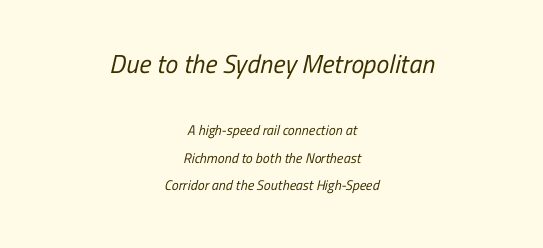
These lines are centered, leaving both edges ragged. In terms of letterspacing, this is plain default setting. Quick note: underline off. One glance says open: line gaps are wider than usual. In this sample the first text group is rendered at the bigger scale.
